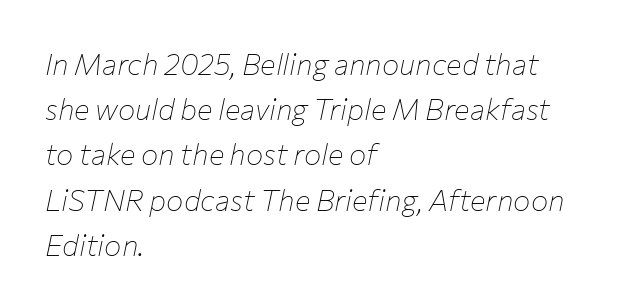
{"italic": "yes", "lean": "right", "slant_degrees": 12, "bold": "no", "weight": "thin", "width": "normal", "stroke_contrast": "low", "x_height": "medium", "monospaced": "no", "underline": "no", "align": "left", "line_spacing": "normal", "line_spacing_ratio": 1.56, "letter_spacing": "normal", "letter_spacing_em": 0.0, "glyph_px": 29}
